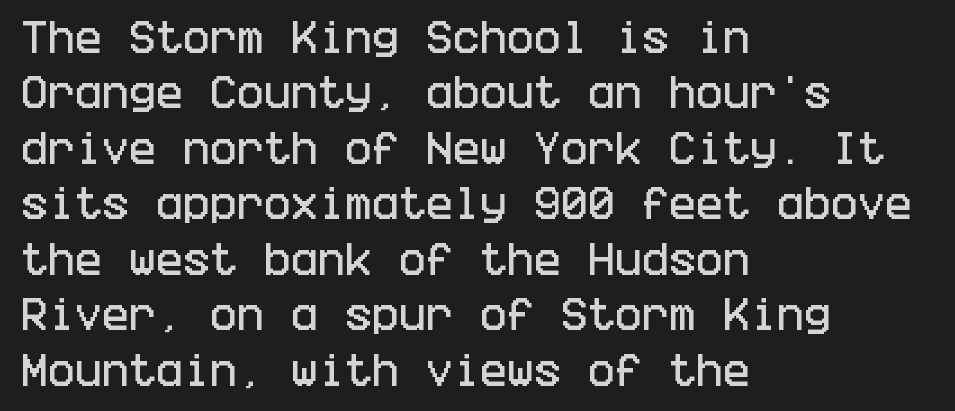
Plain, unruled lines of type. This rendering employs a face without finishing strokes, i.e., a sans-serif. Is there much room between lines? A standard amount, neither cramped nor airy. Characters remain perfectly vertical along every line. The passage is arranged the way most books set body copy — flush left. Spacing between characters is what you'd get straight out of the box.
